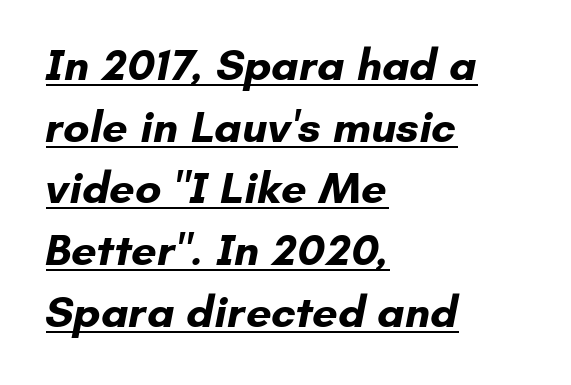
Q: Is the text bold? A: Yes.
Q: Is the typeface a serif or a sans-serif typeface? A: Sans-serif.
Q: Is the text underlined? A: Yes.
Q: How is the paragraph aligned? A: Left-aligned.
Q: Is the spacing between letters normal or unusually wide? A: Normal.
Q: Is the spacing between lines tight, normal or loose? A: Normal.
Q: Width (condensed, normal, or wide)? A: Normal.
Q: Stroke contrast? A: Low.
Q: x-height? A: Small.
Q: Monospaced? A: No.
